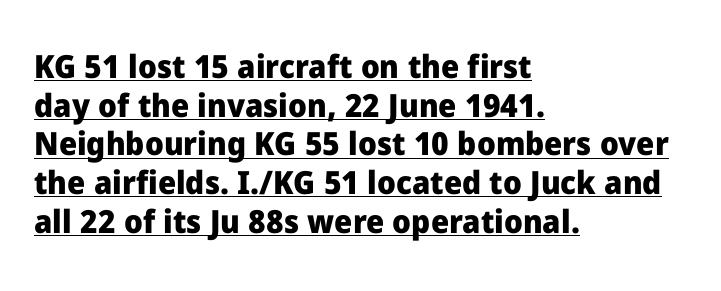
The image shows 32 px heavy sans-serif type, upright; set left-aligned, line spacing 1.21x, normal letter spacing, underlined; low stroke contrast and a medium x-height.
